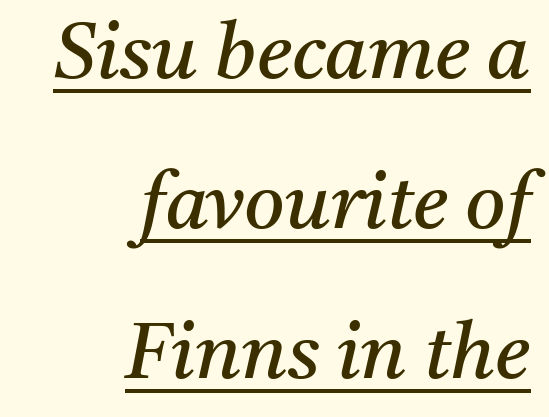
{"serif": "yes", "italic": "yes", "lean": "right", "slant_degrees": 11, "bold": "no", "weight": "regular", "width": "normal", "stroke_contrast": "medium", "x_height": "medium", "monospaced": "no", "underline": "yes", "align": "right", "line_spacing": "loose", "line_spacing_ratio": 1.92, "letter_spacing": "normal", "letter_spacing_em": 0.0, "glyph_px": 78}
